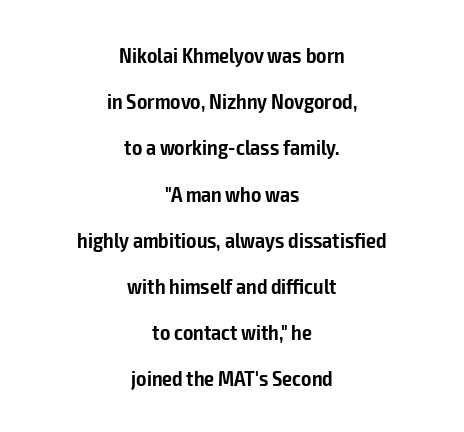
{"italic": "no", "bold": "semi", "underline": "no", "align": "center", "line_spacing": "loose", "line_spacing_ratio": 2.1, "letter_spacing": "normal", "letter_spacing_em": 0.0, "glyph_px": 22}
